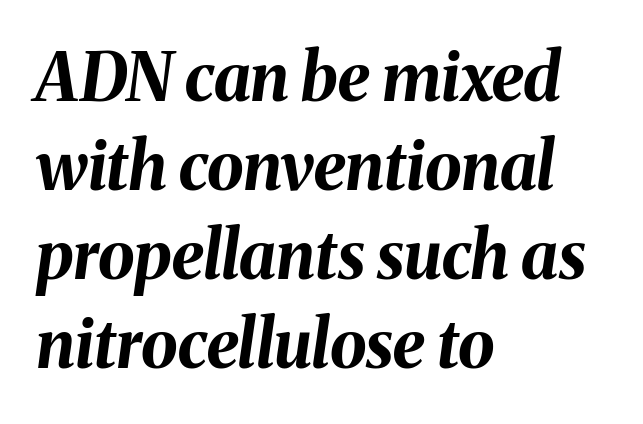
Q: Is the text bold? A: Yes.
Q: Is the text italic (slanted)? A: Yes, it leans right by about 8 degrees.
Q: Is the text underlined? A: No.
Q: How is the paragraph aligned? A: Left-aligned.
Q: Is the spacing between letters normal or unusually wide? A: Normal.
Q: Is the spacing between lines tight, normal or loose? A: Normal.
Q: Width (condensed, normal, or wide)? A: Normal.
Q: Stroke contrast? A: Medium.
Q: x-height? A: Medium.
Q: Monospaced? A: No.
